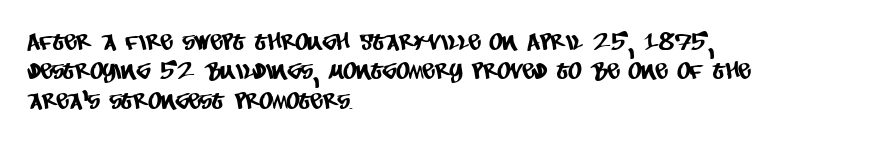
The baseline area is clear. In CSS terms this would be text-align: left. In terms of letterspacing, this is plain default setting. Interline gaps are of average width in this sample.
